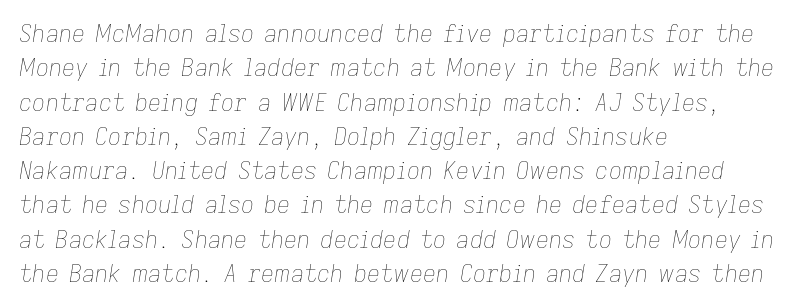
{"italic": "yes", "lean": "right", "slant_degrees": 9, "bold": "no", "underline": "no", "align": "left", "line_spacing": "normal", "line_spacing_ratio": 1.49, "letter_spacing": "normal", "letter_spacing_em": 0.0, "glyph_px": 23}
